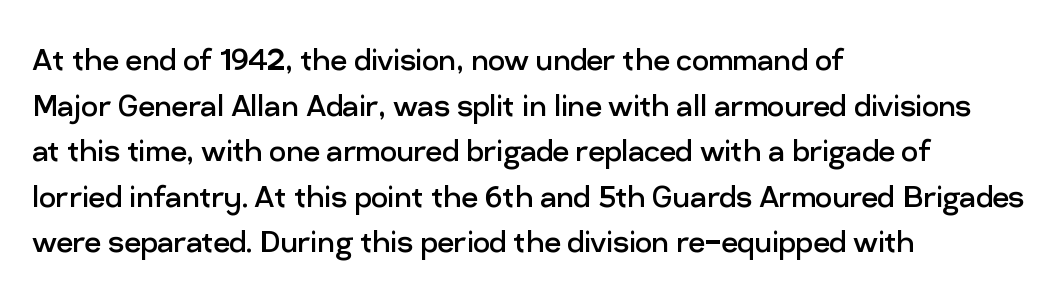
Ordinary non-slanted type is in use. These lines are rendered in a variable-pitch font. Glyph-to-glyph distance matches everyday printed text. The string is rendered with underlining switched off. The font is comparable to plain body text, perhaps lighter. The setting favours the left margin, as ordinary paragraphs usually do.
